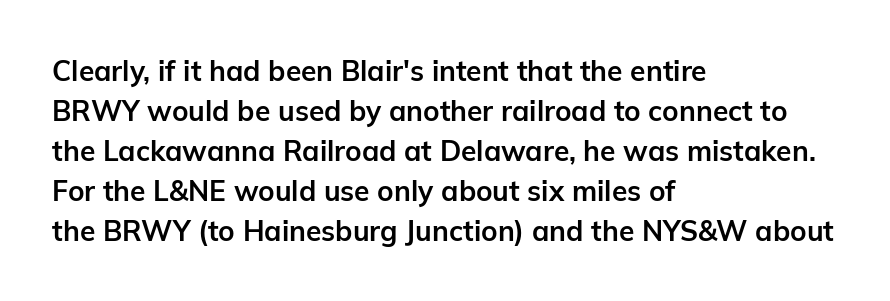
{"serif": "no", "italic": "no", "bold": "yes", "weight": "bold", "width": "normal", "stroke_contrast": "low", "x_height": "medium", "monospaced": "no", "underline": "no", "align": "left", "line_spacing": "normal", "line_spacing_ratio": 1.43, "letter_spacing": "normal", "letter_spacing_em": 0.0, "glyph_px": 28}
